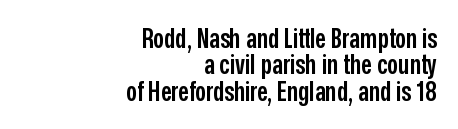
The passage shown has conventional tracking throughout. The specimen reads as upright at a glance. The leading is snug, giving the passage a crowded texture. Students, this is semibold: more ink than regular, less than bold. Compared with a flush-left layout, this one pins lines to the opposite, right side.
